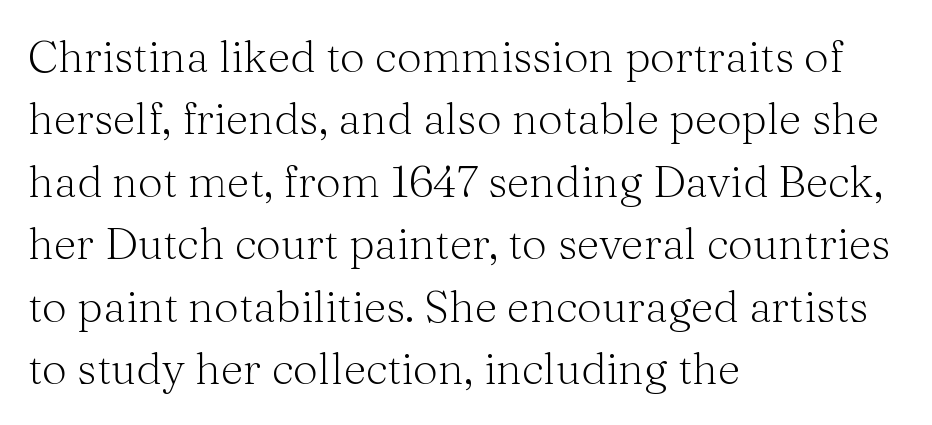
Q: Is the text bold? A: No.
Q: Is the text italic (slanted)? A: No, it is upright.
Q: Is the typeface a serif or a sans-serif typeface? A: Serif.
Q: Is the text underlined? A: No.
Q: How is the paragraph aligned? A: Left-aligned.
Q: Is the spacing between letters normal or unusually wide? A: Normal.
Q: Is the spacing between lines tight, normal or loose? A: Normal.
Q: Width (condensed, normal, or wide)? A: Normal.
Q: Stroke contrast? A: Medium.
Q: x-height? A: Medium.
Q: Monospaced? A: No.
